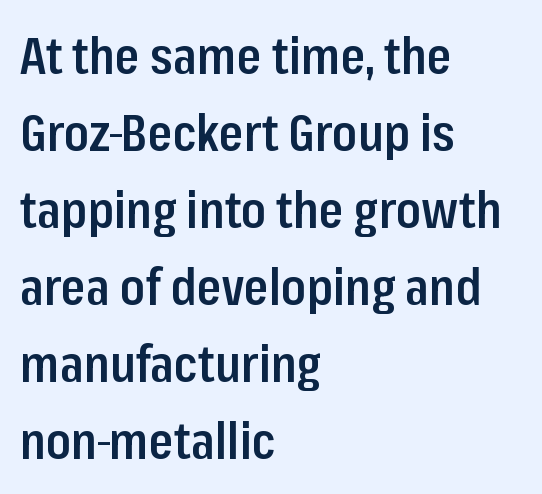
{"serif": "no", "italic": "no", "bold": "semi", "weight": "semibold", "width": "condensed", "stroke_contrast": "low", "x_height": "medium", "monospaced": "no", "underline": "no", "align": "left", "line_spacing": "normal", "line_spacing_ratio": 1.54, "letter_spacing": "normal", "letter_spacing_em": 0.0, "glyph_px": 50}
